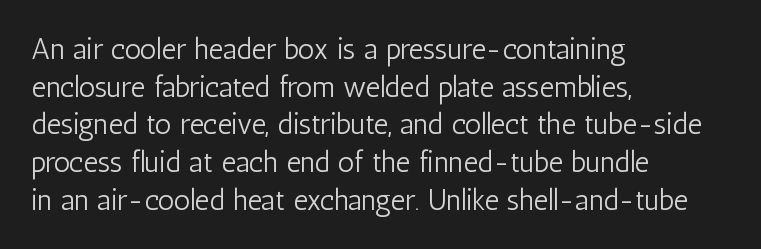
The image shows 29 px light, condensed sans-serif type, upright; set left-aligned, normal line spacing (1.3x), normal letter spacing, not underlined; low stroke contrast and a medium x-height.
